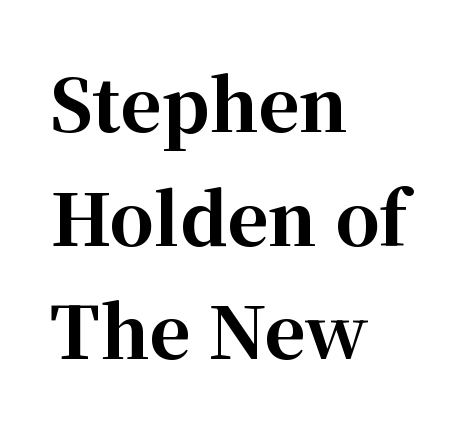
Small tapered or slab feet sit at the stroke ends, so this counts as serif. How are the letters spaced? Ordinarily, with no added tracking. A normal amount of white space separates one row of letters from the next. Spacing verdict: proportional, widths tailored to each character.
